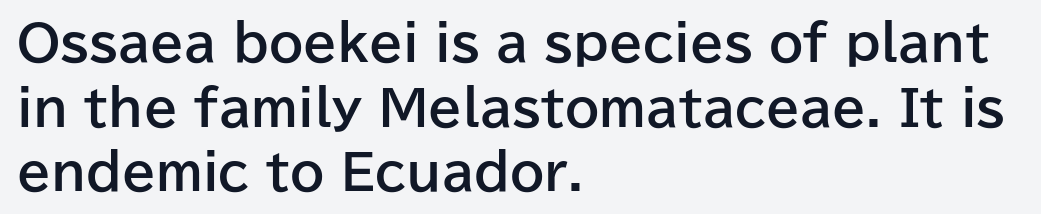
{"serif": "no", "italic": "no", "bold": "yes", "weight": "bold", "width": "normal", "stroke_contrast": "low", "x_height": "medium", "monospaced": "no", "underline": "no", "align": "left", "line_spacing": "normal", "line_spacing_ratio": 1.32, "letter_spacing": "normal", "letter_spacing_em": 0.0, "glyph_px": 49}
